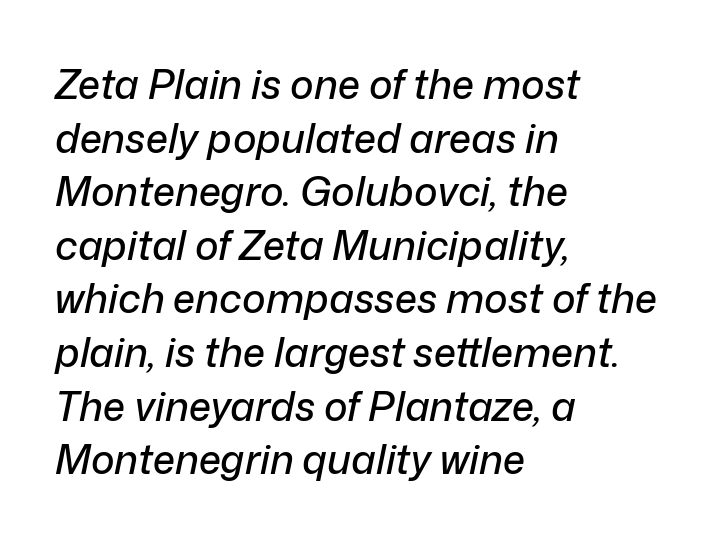
{"italic": "yes", "lean": "right", "slant_degrees": 12, "width": "normal", "stroke_contrast": "low", "x_height": "medium", "monospaced": "no", "underline": "no", "align": "left", "line_spacing": "normal", "line_spacing_ratio": 1.34, "letter_spacing": "normal", "letter_spacing_em": 0.0, "glyph_px": 40}
